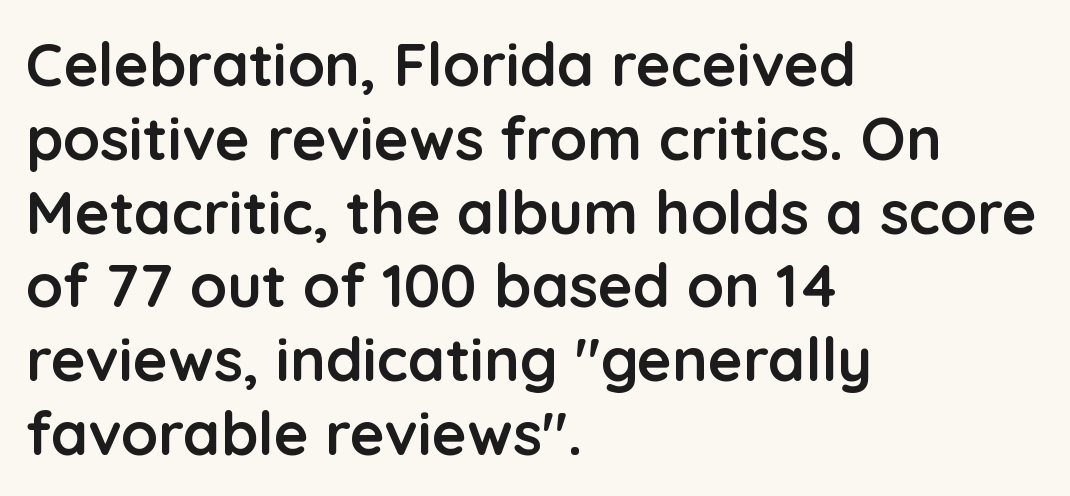
The image shows 60 px semibold sans-serif type, upright; set left-aligned, line spacing 1.23x, normal letter spacing, not underlined; low stroke contrast and a medium x-height.
